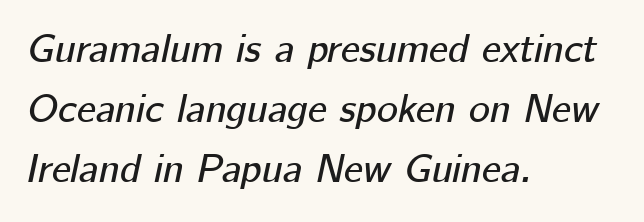
Q: Is the text italic (slanted)? A: Yes, it leans right by about 12 degrees.
Q: Is the text underlined? A: No.
Q: How is the paragraph aligned? A: Left-aligned.
Q: Is the spacing between letters normal or unusually wide? A: Normal.
Q: Is the spacing between lines tight, normal or loose? A: Normal.
Q: Width (condensed, normal, or wide)? A: Normal.
Q: Stroke contrast? A: Low.
Q: x-height? A: Medium.
Q: Monospaced? A: No.
